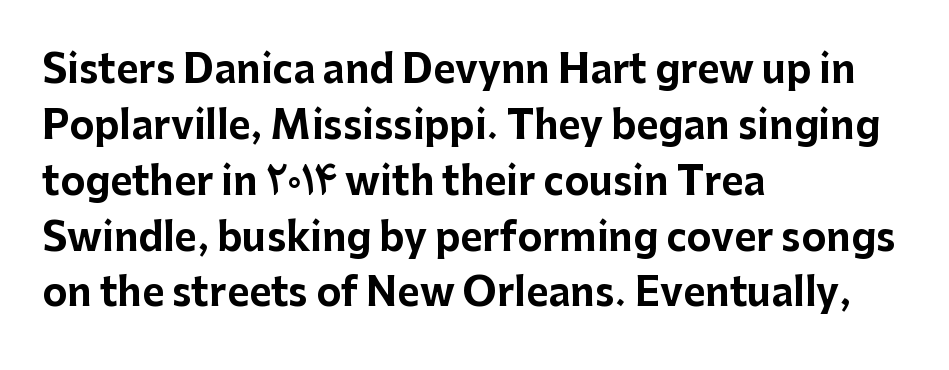
The rows are spaced the way most documents space them. If you drew a line through each stem, it would be perfectly vertical. Nothing unusual about the tracking: characters are spaced as the font intends. Is this a fixed-width face? No — the glyphs have proportional, varying widths.
